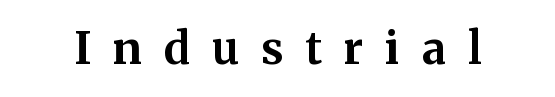
Quick note: underline off. The axis of the letterforms is exactly vertical. In terms of letterspacing, this is a distinctly airy, spread setting. Looks like regular typesetting: each glyph gets only the width it needs. The letters carry serifs — small finishing strokes at the ends of their stems. A full-strength bold gives these letters their thick strokes.
